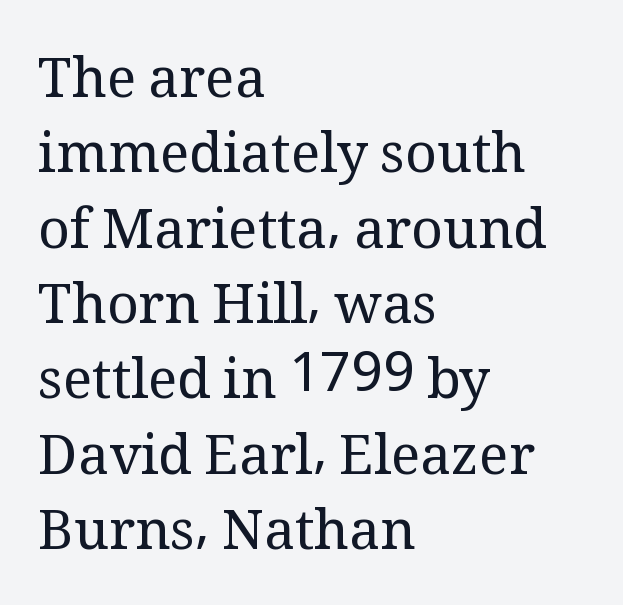
{"serif": "yes", "italic": "no", "bold": "no", "weight": "regular", "width": "normal", "stroke_contrast": "medium", "x_height": "medium", "monospaced": "no", "underline": "no", "align": "left", "line_spacing": "normal", "line_spacing_ratio": 1.37, "letter_spacing": "normal", "letter_spacing_em": 0.0, "glyph_px": 55}
